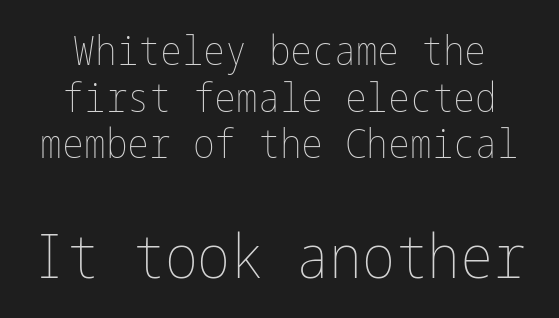
The letters sit at their default tracking, neither squeezed nor spread. The composition opens small and finishes big. Check the space under the baseline: it is left empty. Is the block centered? Yes — each line is placed symmetrically about the middle.
